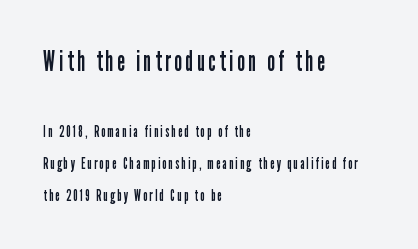
The image shows 28 px regular-weight, condensed sans-serif type, upright; set left-aligned, loose line spacing (2.0x), not underlined; the first (top) block is 1.75x larger; low stroke contrast and a medium x-height.
